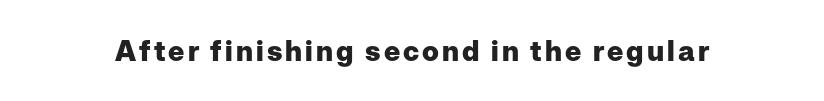
A clean baseline with only descenders dipping below it. Every letter is thick-stroked: bold, no question. Every stem runs plumb, perpendicular to the baseline. Typographically, this falls in the sans-serif category.
